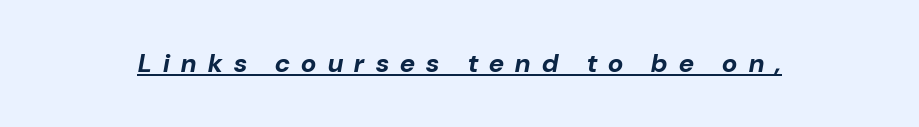
Q: Is the text bold? A: Yes.
Q: Is the text italic (slanted)? A: Yes, it leans right by about 10 degrees.
Q: Is the text underlined? A: Yes.
Q: Is the spacing between letters normal or unusually wide? A: Unusually wide.
